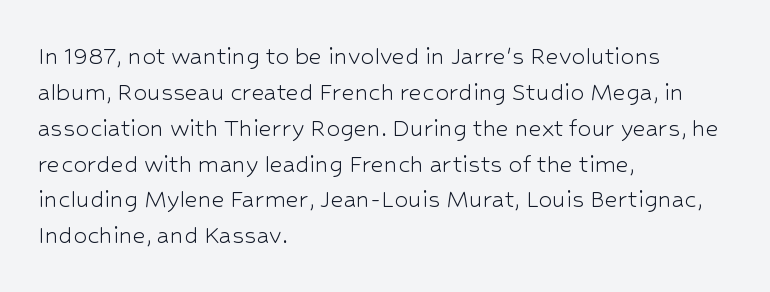
Q: Is the text bold? A: No.
Q: Is the text italic (slanted)? A: No, it is upright.
Q: Is the typeface a serif or a sans-serif typeface? A: Sans-serif.
Q: Is the text underlined? A: No.
Q: How is the paragraph aligned? A: Left-aligned.
Q: Is the spacing between letters normal or unusually wide? A: Normal.
Q: Is the spacing between lines tight, normal or loose? A: Normal.
Q: Width (condensed, normal, or wide)? A: Normal.
Q: Stroke contrast? A: Low.
Q: x-height? A: Medium.
Q: Monospaced? A: No.
